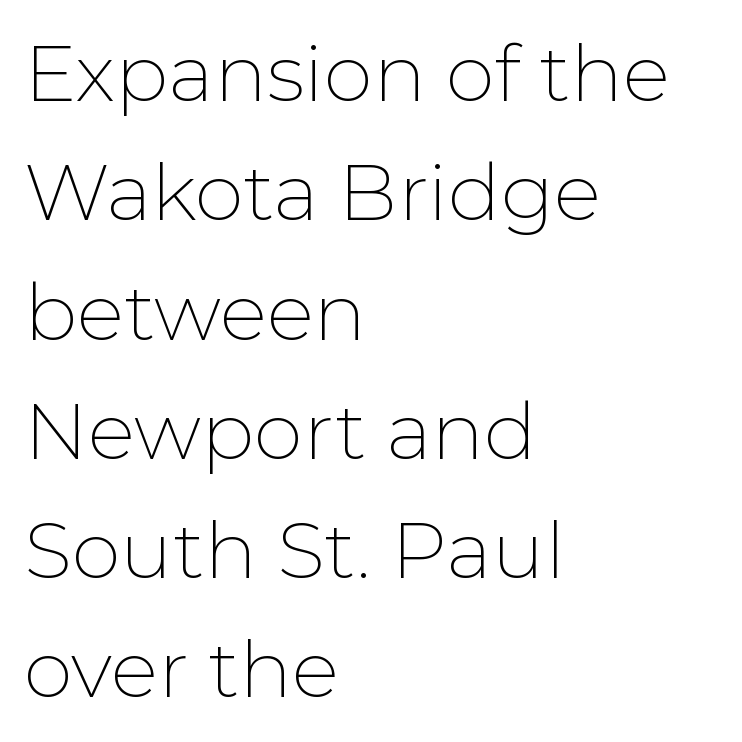
Q: Is the text bold? A: No.
Q: Is the text italic (slanted)? A: No, it is upright.
Q: Is the typeface a serif or a sans-serif typeface? A: Sans-serif.
Q: Is the text underlined? A: No.
Q: How is the paragraph aligned? A: Left-aligned.
Q: Is the spacing between letters normal or unusually wide? A: Normal.
Q: Is the spacing between lines tight, normal or loose? A: Normal.
Q: Width (condensed, normal, or wide)? A: Normal.
Q: Stroke contrast? A: Low.
Q: x-height? A: Medium.
Q: Monospaced? A: No.
